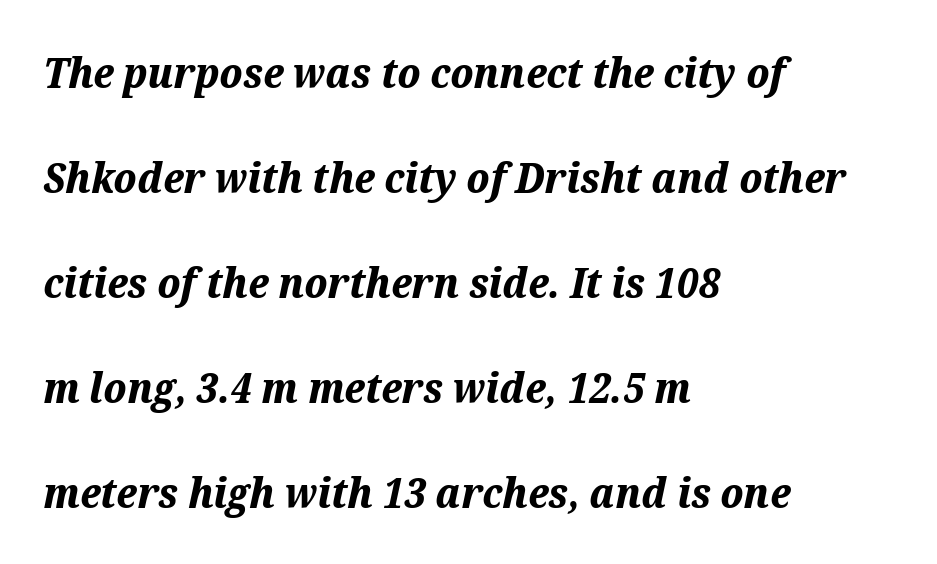
Line spacing here is loose. The specimen omits any rule beneath the text block's lines. The paragraph has a hard left edge and a soft right edge. This is heavy type, rendered in bold. Nothing unusual about the tracking: characters are spaced as the font intends.
